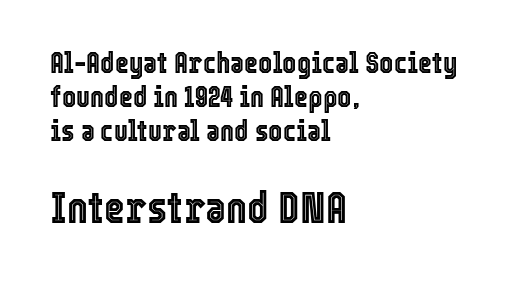
{"italic": "no", "width": "condensed", "x_height": "medium", "monospaced": "no", "underline": "no", "align": "left", "line_spacing": "tight", "line_spacing_ratio": 1.14, "letter_spacing": "normal", "letter_spacing_em": 0.0, "larger_block": "second", "size_ratio": 1.5, "glyph_px": 45}
